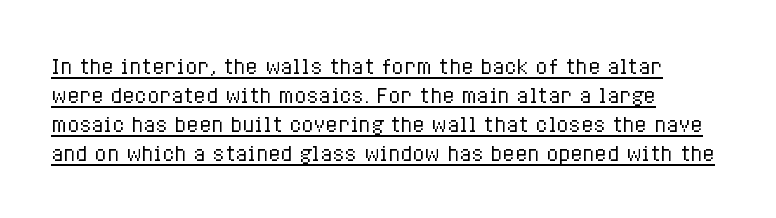
The tracking reads as untouched default to a designer's eye. The line-height multiplier appears to be the usual default. This is not heavy type; no bold has been used. What decoration does the sample have? An underline. The lines are quadded left.
